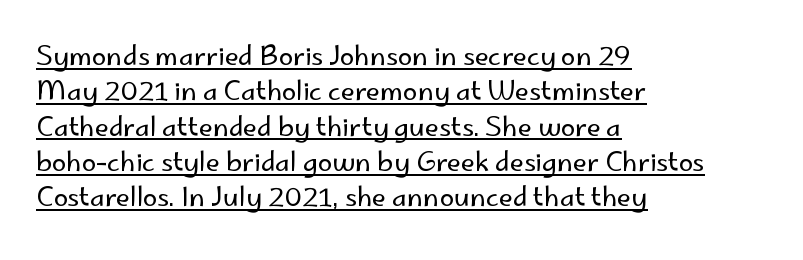
The passage is arranged the way most books set body copy — flush left. The letterforms sit at book weight or below. In terms of leading, this rendering sits right in the middle. A rule runs beneath these lines of type.
